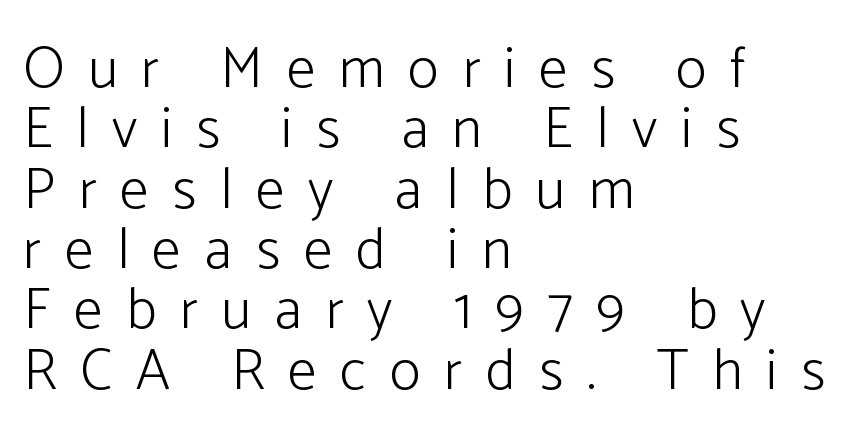
Q: Is the text bold? A: No.
Q: Is the text italic (slanted)? A: No, it is upright.
Q: Is the typeface a serif or a sans-serif typeface? A: Sans-serif.
Q: Is the text underlined? A: No.
Q: How is the paragraph aligned? A: Left-aligned.
Q: Is the spacing between letters normal or unusually wide? A: Unusually wide.
Q: Is the spacing between lines tight, normal or loose? A: Tight.
Q: Width (condensed, normal, or wide)? A: Normal.
Q: Stroke contrast? A: Low.
Q: x-height? A: Medium.
Q: Monospaced? A: No.
